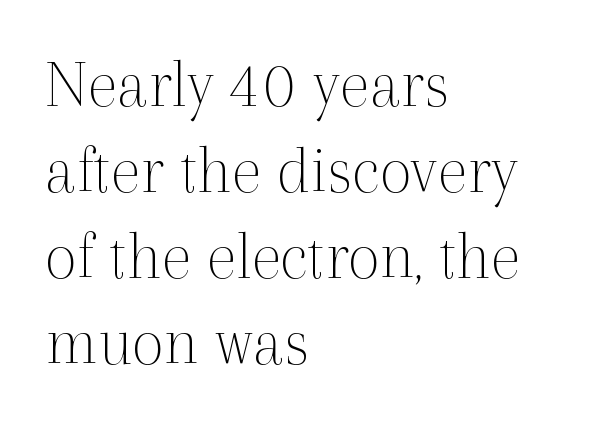
Q: Is the text bold? A: No.
Q: Is the text italic (slanted)? A: No, it is upright.
Q: Is the typeface a serif or a sans-serif typeface? A: Serif.
Q: Is the text underlined? A: No.
Q: How is the paragraph aligned? A: Left-aligned.
Q: Is the spacing between letters normal or unusually wide? A: Normal.
Q: Width (condensed, normal, or wide)? A: Normal.
Q: x-height? A: Medium.
Q: Monospaced? A: No.
